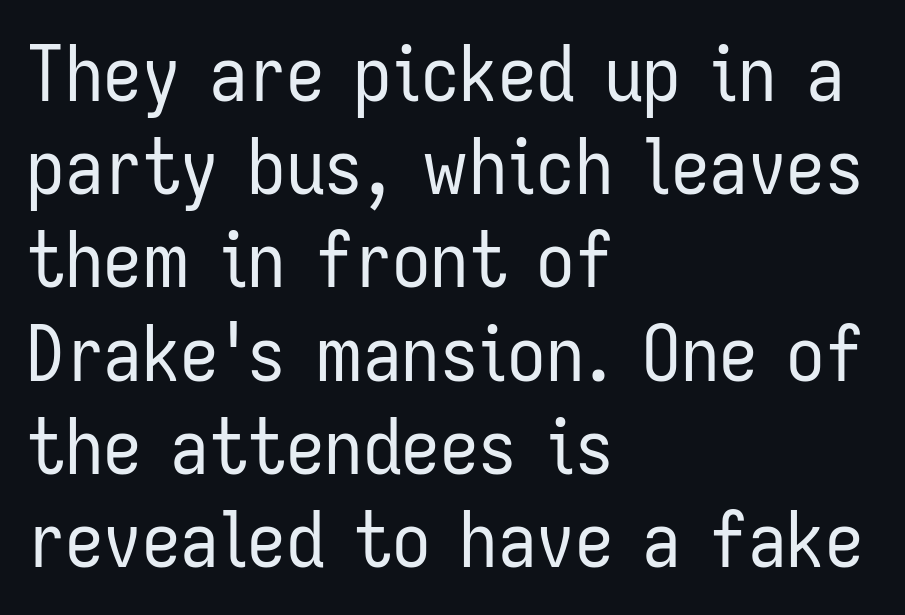
The image shows 77 px regular-weight, condensed sans-serif type, upright; set left-aligned, line spacing 1.21x, normal letter spacing, not underlined; low stroke contrast and a medium x-height.
